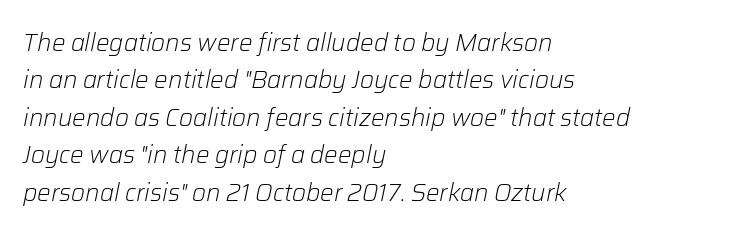
The image shows 24 px text type, italic (leaning right); set left-aligned, normal line spacing (1.56x), normal letter spacing, not underlined.
